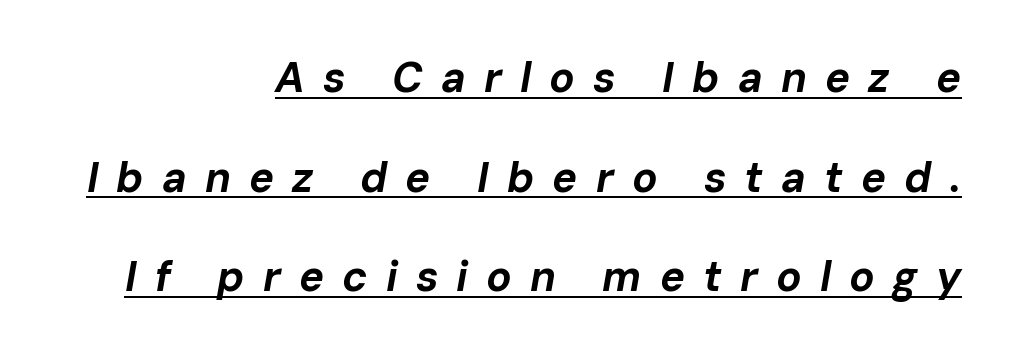
The words here are underlined. These lines stack with their right ends in a neat column. Is there much room between lines? Yes — plenty of vertical air separates them. Slant detected: the letters are inclined. Spacing verdict: proportional, widths tailored to each character. Each word looks stretched out because of the extra space between its letters.
